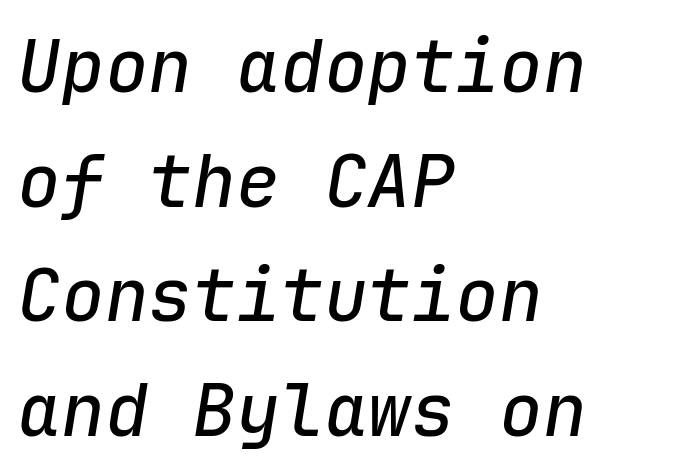
The image shows 73 px text type, italic (leaning right), monospaced; set left-aligned, normal line spacing (1.57x), normal letter spacing, not underlined; low stroke contrast and a medium x-height.
